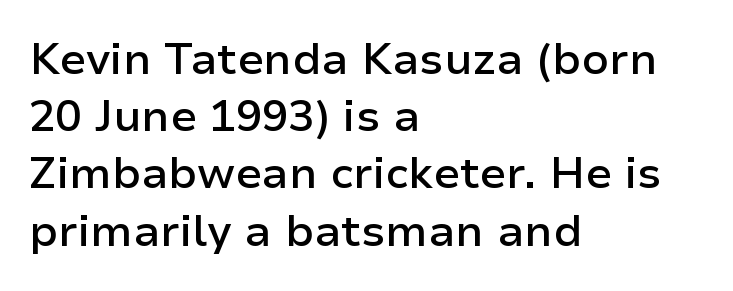
Q: Is the text bold? A: Semi-bold.
Q: Is the text italic (slanted)? A: No, it is upright.
Q: Is the typeface a serif or a sans-serif typeface? A: Sans-serif.
Q: Is the text underlined? A: No.
Q: How is the paragraph aligned? A: Left-aligned.
Q: Is the spacing between letters normal or unusually wide? A: Normal.
Q: Is the spacing between lines tight, normal or loose? A: Normal.
Q: Width (condensed, normal, or wide)? A: Normal.
Q: Stroke contrast? A: Low.
Q: x-height? A: Medium.
Q: Monospaced? A: No.
